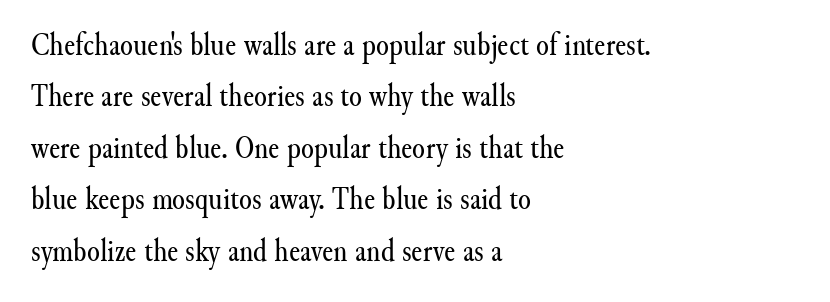
{"serif": "yes", "italic": "no", "bold": "no", "weight": "regular", "width": "normal", "stroke_contrast": "medium", "x_height": "small", "monospaced": "no", "underline": "no", "align": "left", "line_spacing": "normal", "line_spacing_ratio": 1.56, "letter_spacing": "normal", "letter_spacing_em": 0.0, "glyph_px": 33}
